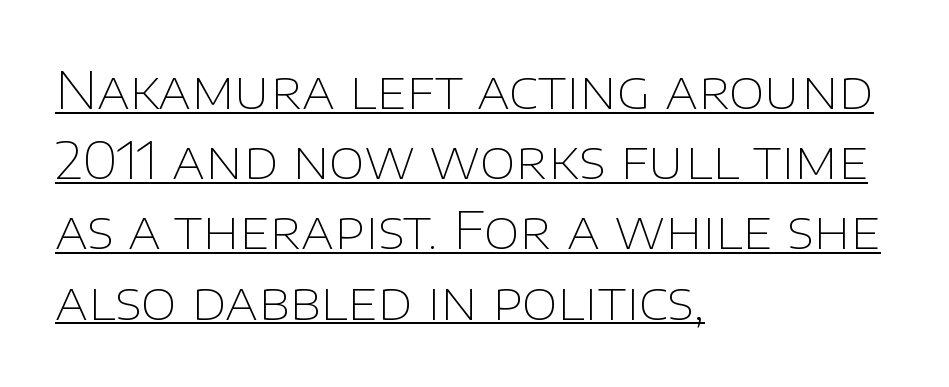
The image shows 52 px thin sans-serif type, upright; set left-aligned, normal line spacing (1.35x), normal letter spacing, underlined; low stroke contrast and a large x-height.
